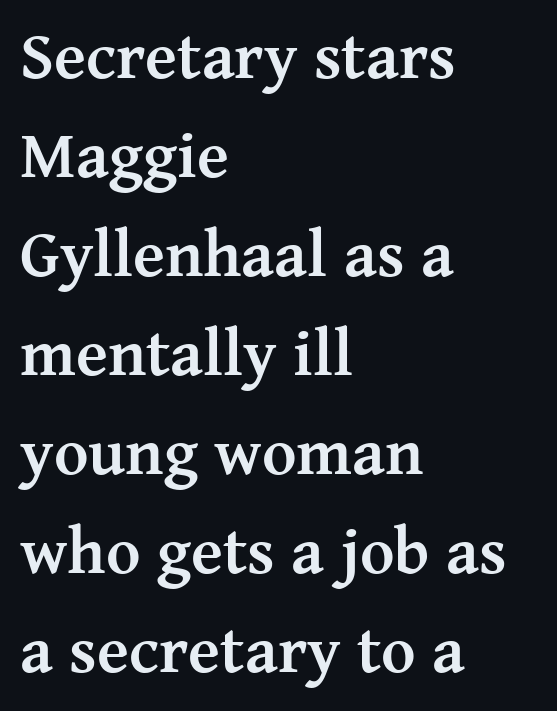
Clear beneath every line of the passage. The letters advance in unequal steps, a hallmark of proportional type. Font category for this specimen: serif. Style check: upright. Compared with a centered layout, this one pins lines to the left instead.
